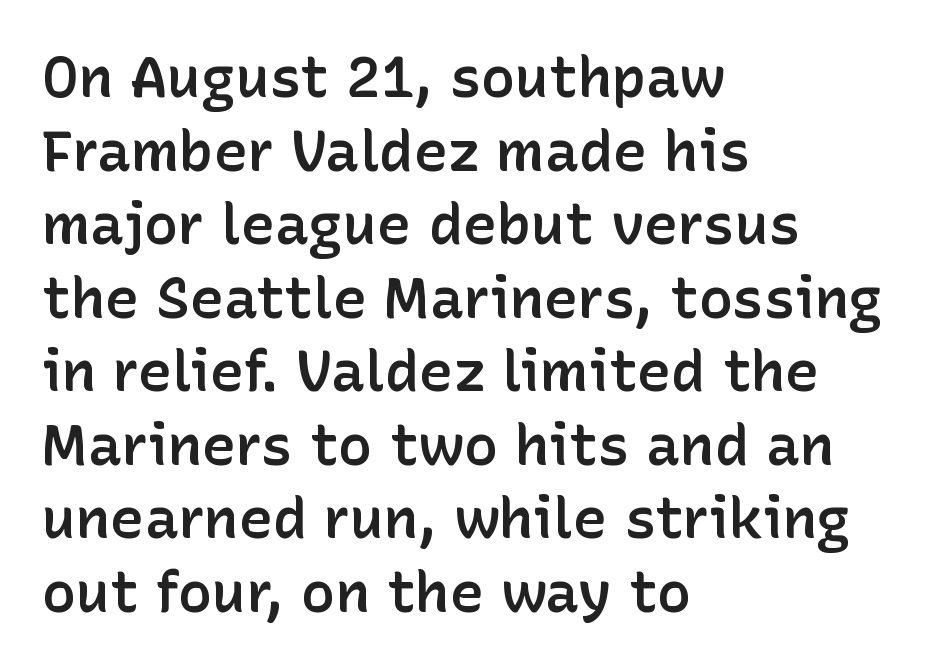
The letters advance in unequal steps, a hallmark of proportional type. A student would call this left alignment; a typographer would say flush left, rag right. It's the straight-up-and-down kind of type. The rows are spaced the way most documents space them.
